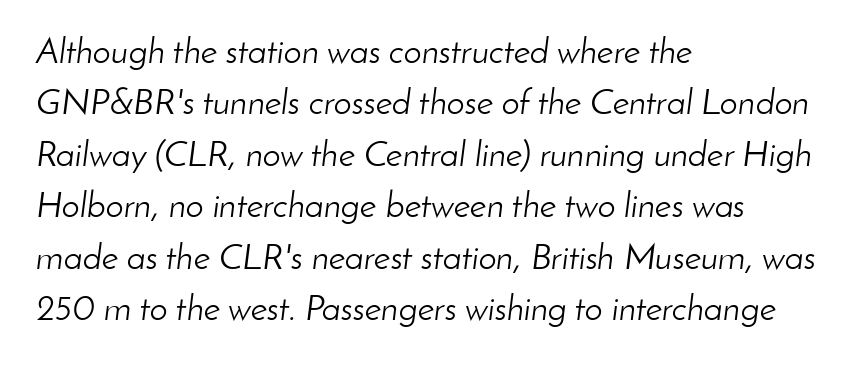
This rendering features lettering with no underline. Heaviness? Minimal to ordinary, like unemphasized prose. Is the letter spacing exaggerated? No — it looks like the ordinary default. The rendering uses natural spacing where letterforms have individual widths.
